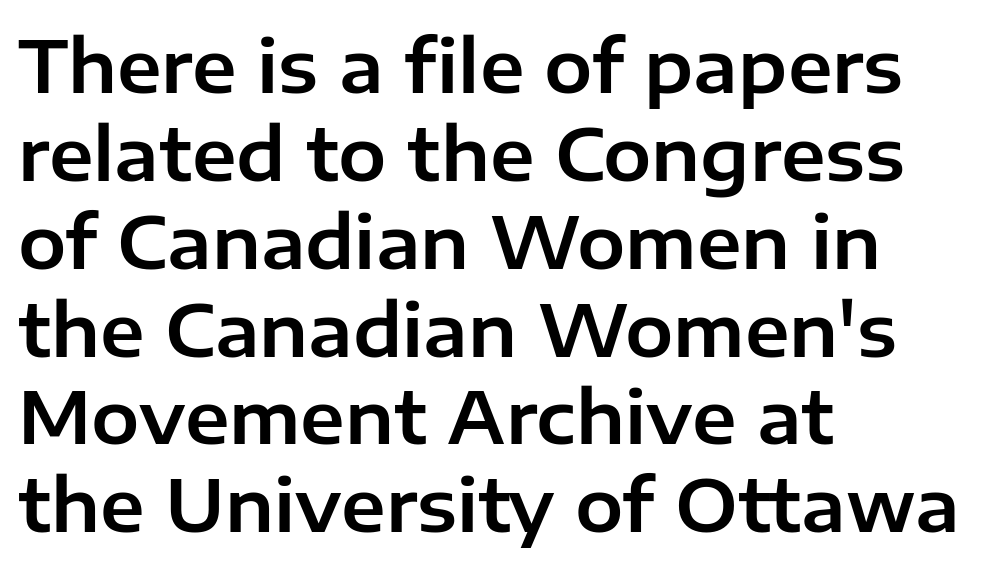
The image shows 72 px sans-serif type, upright; set left-aligned, line spacing 1.22x, normal letter spacing, not underlined; low stroke contrast and a medium x-height.
